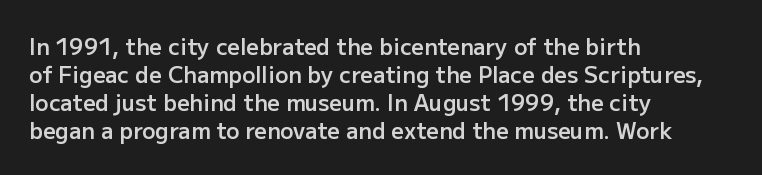
{"italic": "no", "bold": "semi", "underline": "no", "align": "left", "line_spacing": "normal", "line_spacing_ratio": 1.27, "letter_spacing": "normal", "letter_spacing_em": 0.0, "glyph_px": 22}
